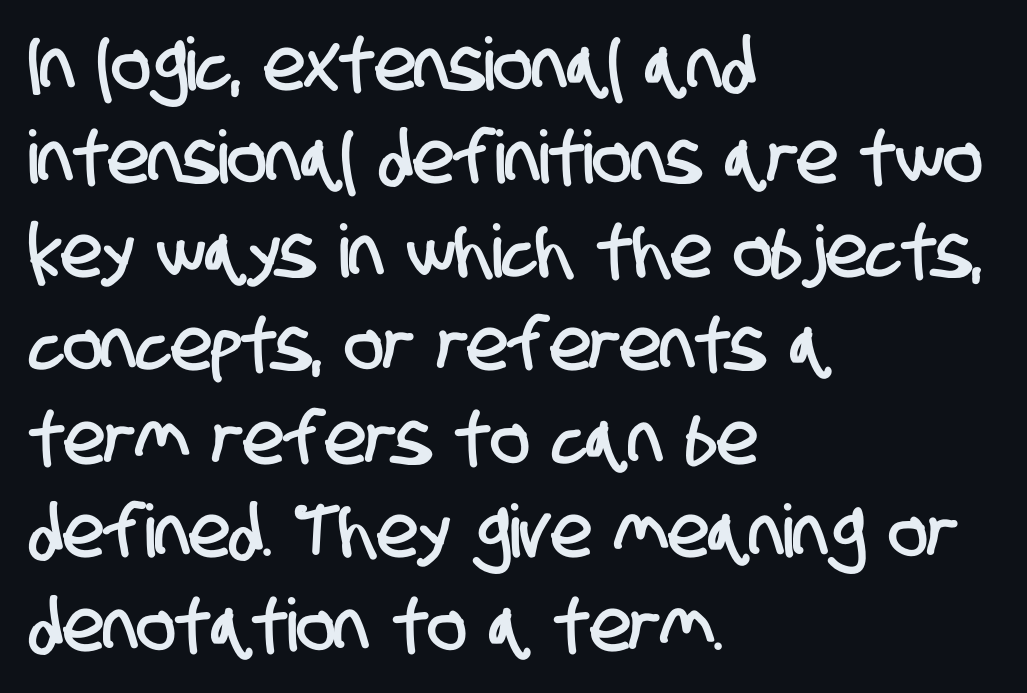
Q: Is the typeface a serif or a sans-serif typeface? A: Sans-serif.
Q: Is the text underlined? A: No.
Q: How is the paragraph aligned? A: Left-aligned.
Q: Is the spacing between letters normal or unusually wide? A: Normal.
Q: Is the spacing between lines tight, normal or loose? A: Normal.
Q: Width (condensed, normal, or wide)? A: Condensed.
Q: Stroke contrast? A: Low.
Q: x-height? A: Large.
Q: Monospaced? A: No.
